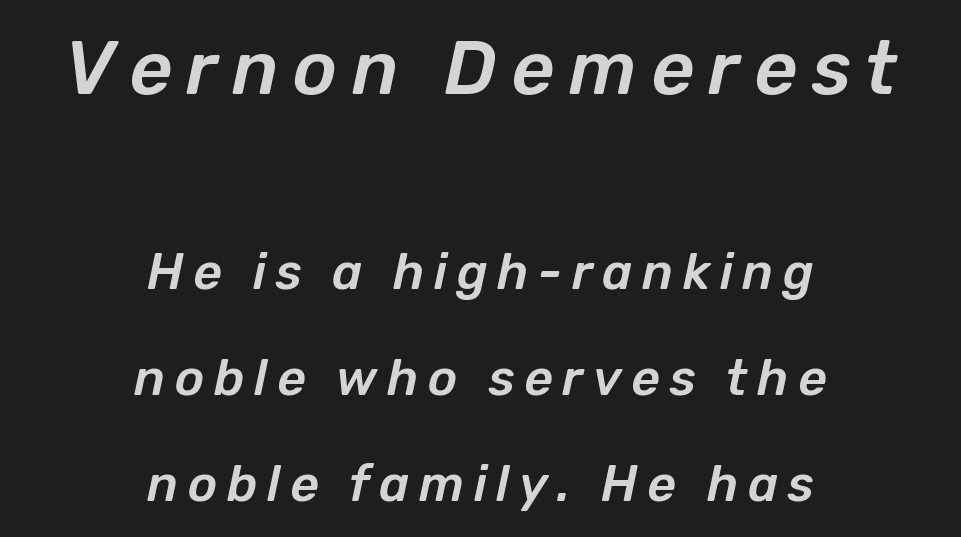
Q: Is the text italic (slanted)? A: Yes, it leans right by about 12 degrees.
Q: Is the text underlined? A: No.
Q: How is the paragraph aligned? A: Centered.
Q: Is the spacing between lines tight, normal or loose? A: Loose.
Q: Which block of text is set in a larger size, the first (top) or the second (bottom)? A: The first (top) one.
Q: Width (condensed, normal, or wide)? A: Normal.
Q: Stroke contrast? A: Low.
Q: x-height? A: Medium.
Q: Monospaced? A: No.
